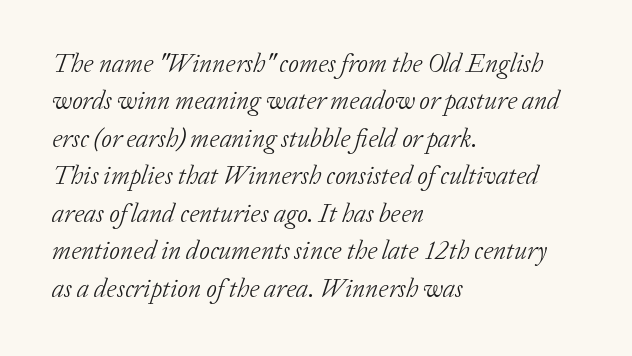
Q: Is the text bold? A: No.
Q: Is the text italic (slanted)? A: Yes, it leans right by about 20 degrees.
Q: Is the text underlined? A: No.
Q: How is the paragraph aligned? A: Left-aligned.
Q: Is the spacing between letters normal or unusually wide? A: Normal.
Q: Is the spacing between lines tight, normal or loose? A: Normal.
